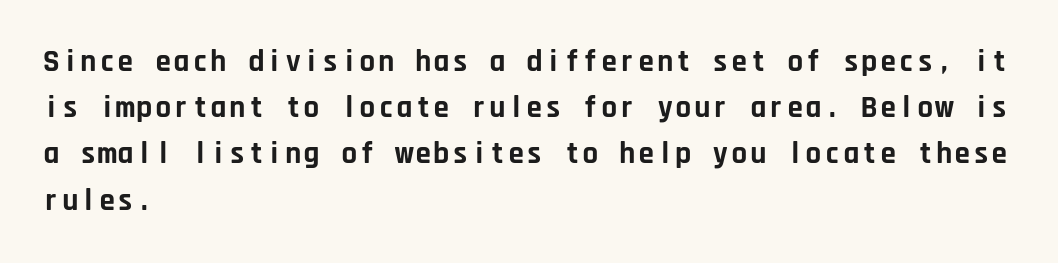
Observe the ordinary spacing: letters are neighbours, not strangers. The lines in this sample share a left origin and differ only in where they stop. This is the regular roman posture of the typeface. Serif or sans? Sans — the stroke terminals are bare. The passage shown stacks its lines at a standard gap. Anything drawn beneath the words? Only blank space.
